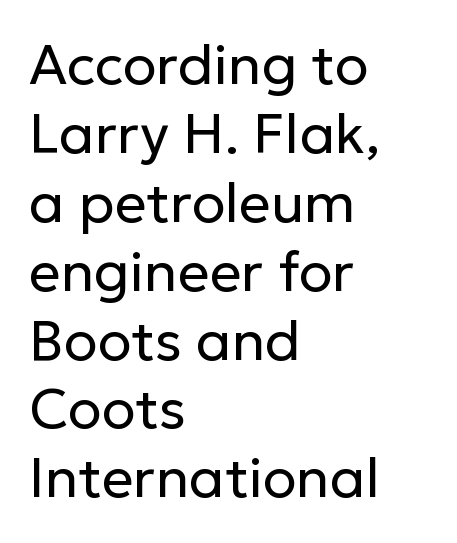
Q: Is the text bold? A: No.
Q: Is the text italic (slanted)? A: No, it is upright.
Q: Is the typeface a serif or a sans-serif typeface? A: Sans-serif.
Q: Is the text underlined? A: No.
Q: How is the paragraph aligned? A: Left-aligned.
Q: Is the spacing between letters normal or unusually wide? A: Normal.
Q: Width (condensed, normal, or wide)? A: Normal.
Q: Stroke contrast? A: Low.
Q: x-height? A: Medium.
Q: Monospaced? A: No.
